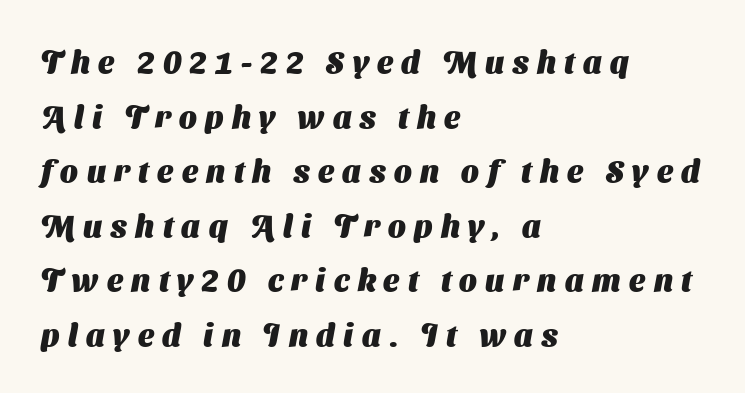
{"serif": "no", "bold": "yes", "weight": "heavy", "width": "normal", "stroke_contrast": "medium", "x_height": "medium", "monospaced": "no", "underline": "no", "align": "left", "line_spacing_ratio": 1.76, "letter_spacing": "wide", "letter_spacing_em": 0.27, "glyph_px": 31}
